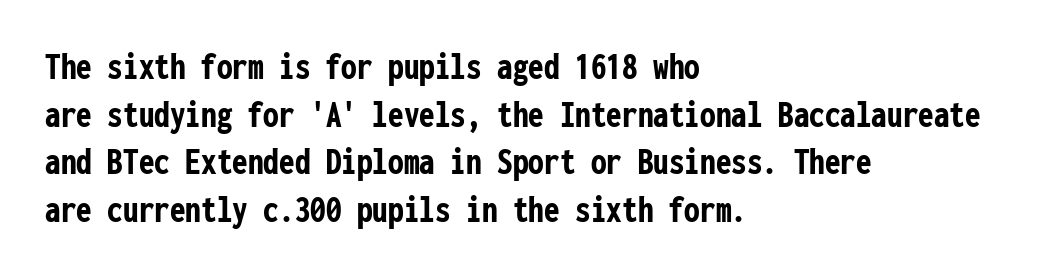
Stroke thickness is high; the sample reads as a true bold. Serifs: no, the terminals of the letterforms are clean. Unlike italic type, these characters show no tilt at all. Monospaced: the letters line up in strict vertical columns. Nothing unusual about the tracking: characters are spaced as the font intends.
